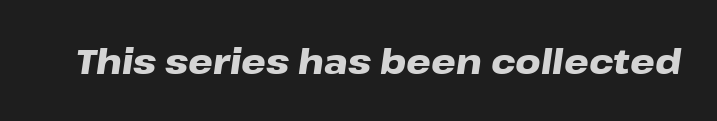
Designer's note — italics engaged. Compared with typical body copy, the letter spacing here is the same. Check the space under the baseline: it is left empty. This sample has the flowing, uneven cadence of proportional lettering.
